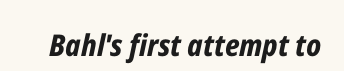
Characters follow at the spacing the type designer built in. Summary of weight: heavy, a full bold. Each letter keeps its own natural width here, so spacing adapts to shape. The strip under each line holds only bare page.
